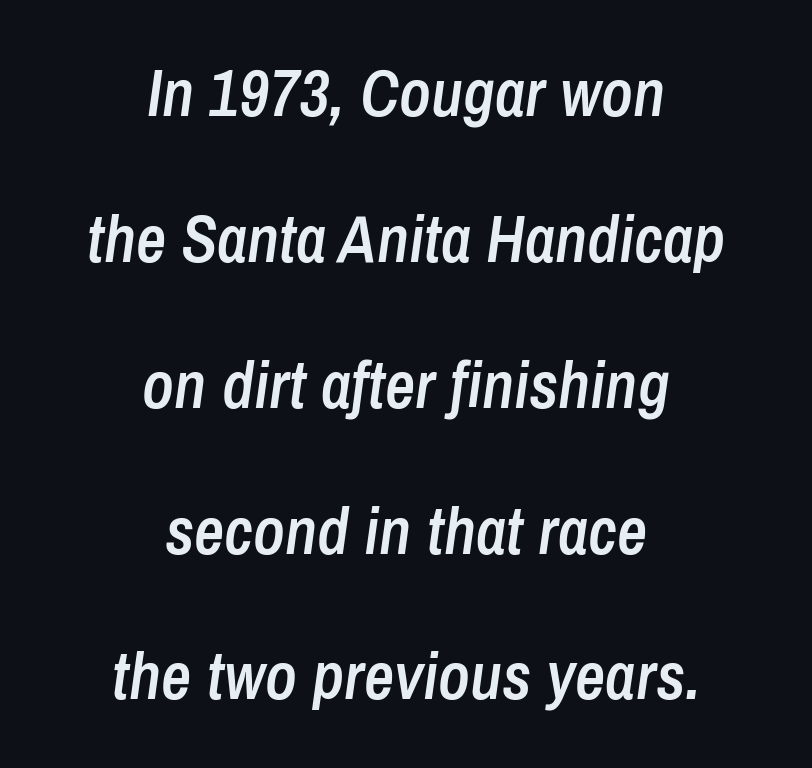
Q: Is the text bold? A: Semi-bold.
Q: Is the text italic (slanted)? A: Yes, it leans right by about 8 degrees.
Q: Is the text underlined? A: No.
Q: How is the paragraph aligned? A: Centered.
Q: Is the spacing between letters normal or unusually wide? A: Normal.
Q: Is the spacing between lines tight, normal or loose? A: Loose.
Q: Width (condensed, normal, or wide)? A: Condensed.
Q: Stroke contrast? A: Low.
Q: x-height? A: Medium.
Q: Monospaced? A: No.
